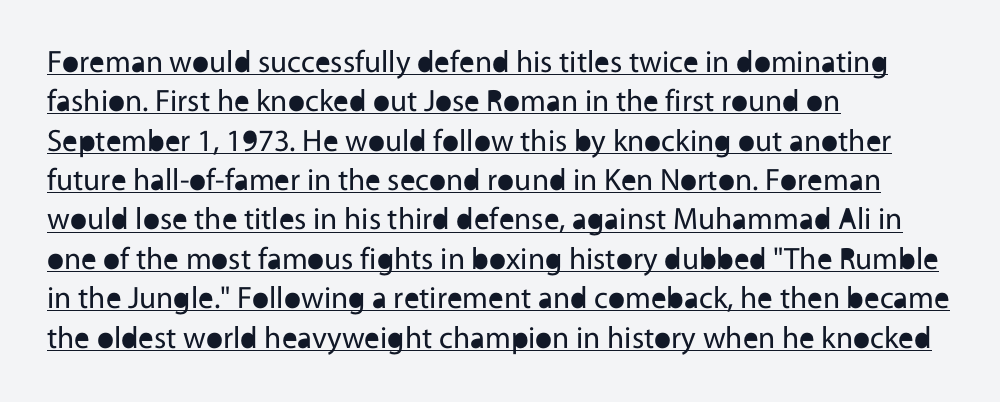
Q: Is the text bold? A: No.
Q: Is the text italic (slanted)? A: No, it is upright.
Q: Is the typeface a serif or a sans-serif typeface? A: Sans-serif.
Q: Is the text underlined? A: Yes.
Q: How is the paragraph aligned? A: Left-aligned.
Q: Is the spacing between letters normal or unusually wide? A: Normal.
Q: Is the spacing between lines tight, normal or loose? A: Normal.
Q: Width (condensed, normal, or wide)? A: Normal.
Q: x-height? A: Medium.
Q: Monospaced? A: No.
